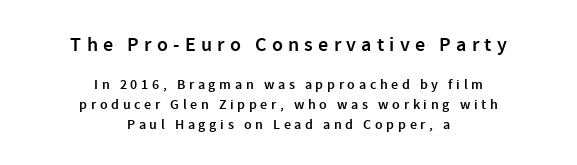
Q: Is the text bold? A: Semi-bold.
Q: Is the text italic (slanted)? A: No, it is upright.
Q: Is the text underlined? A: No.
Q: How is the paragraph aligned? A: Centered.
Q: Is the spacing between letters normal or unusually wide? A: Unusually wide.
Q: Is the spacing between lines tight, normal or loose? A: Normal.
Q: Which block of text is set in a larger size, the first (top) or the second (bottom)? A: The first (top) one.
